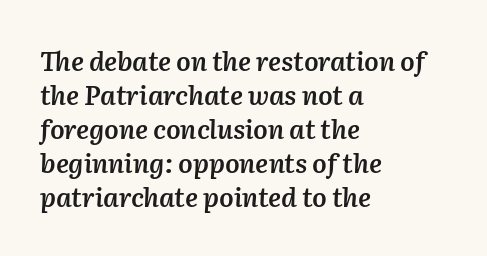
The image shows 26 px text type, italic (leaning right); set left-aligned, normal line spacing (1.31x), normal letter spacing, not underlined.
